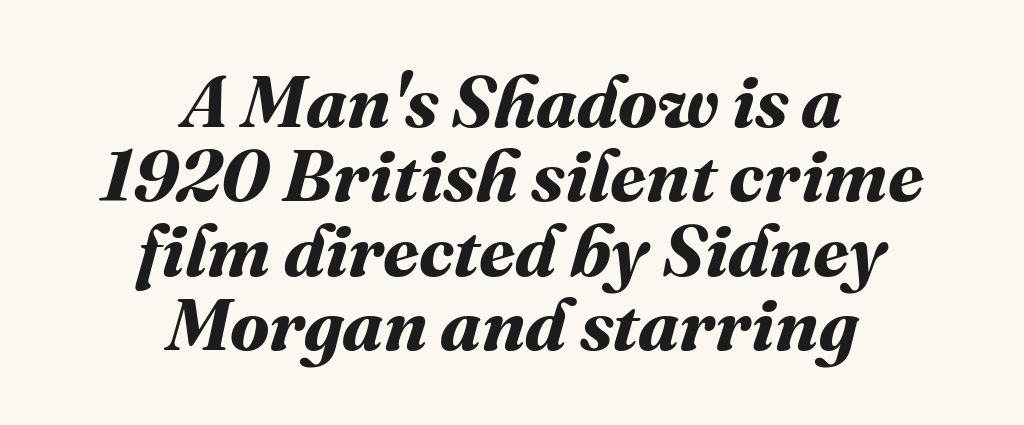
Proportional: the letters do not fall into vertical columns. Every row of glyphs is offset so its center matches the block's center. Baseline-to-baseline distance is barely more than the letter height. The rendering keeps characters at their native spacing. Compared with an ordinary text face, these strokes are far heavier — a full bold. Just letters on the line, the space beneath them empty.
